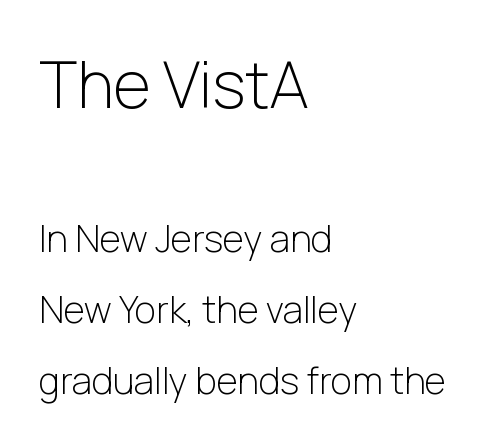
The image shows 64 px light sans-serif type, upright; set left-aligned, loose line spacing (1.91x), normal letter spacing, not underlined; the first (top) block is 1.73x larger; low stroke contrast and a medium x-height.
